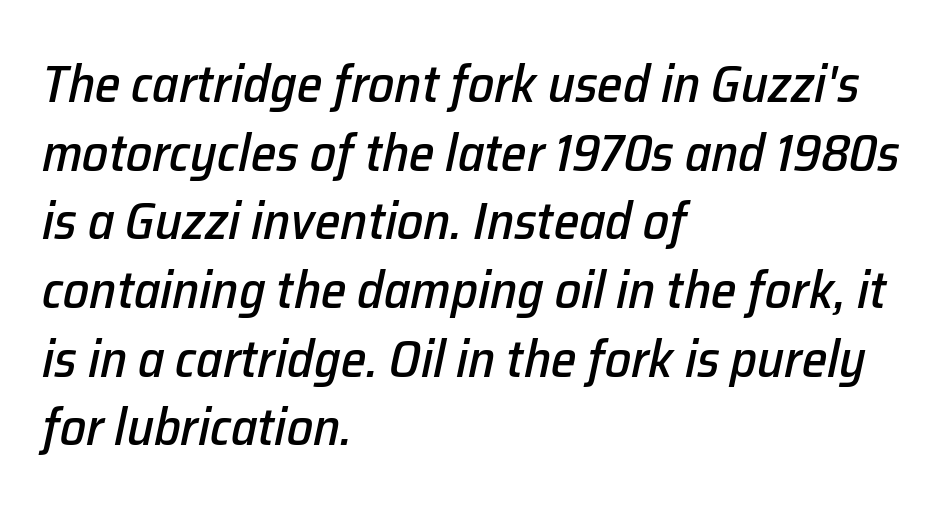
The image shows 52 px text type, italic (leaning right); set left-aligned, normal line spacing (1.32x), normal letter spacing, not underlined; low stroke contrast and a medium x-height.
